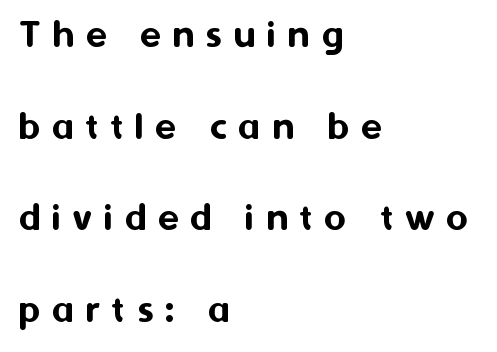
Q: Is the text italic (slanted)? A: No, it is upright.
Q: Is the typeface a serif or a sans-serif typeface? A: Sans-serif.
Q: Is the text underlined? A: No.
Q: How is the paragraph aligned? A: Left-aligned.
Q: Is the spacing between letters normal or unusually wide? A: Unusually wide.
Q: Is the spacing between lines tight, normal or loose? A: Loose.
Q: Width (condensed, normal, or wide)? A: Normal.
Q: Stroke contrast? A: Medium.
Q: x-height? A: Medium.
Q: Monospaced? A: No.
